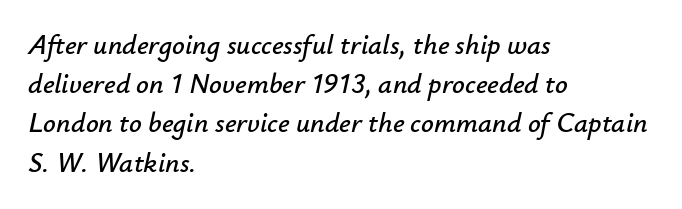
Q: Is the text italic (slanted)? A: Yes, it leans right by about 12 degrees.
Q: Is the text underlined? A: No.
Q: How is the paragraph aligned? A: Left-aligned.
Q: Is the spacing between letters normal or unusually wide? A: Normal.
Q: Is the spacing between lines tight, normal or loose? A: Normal.
Q: Width (condensed, normal, or wide)? A: Normal.
Q: Stroke contrast? A: Low.
Q: x-height? A: Small.
Q: Monospaced? A: No.
